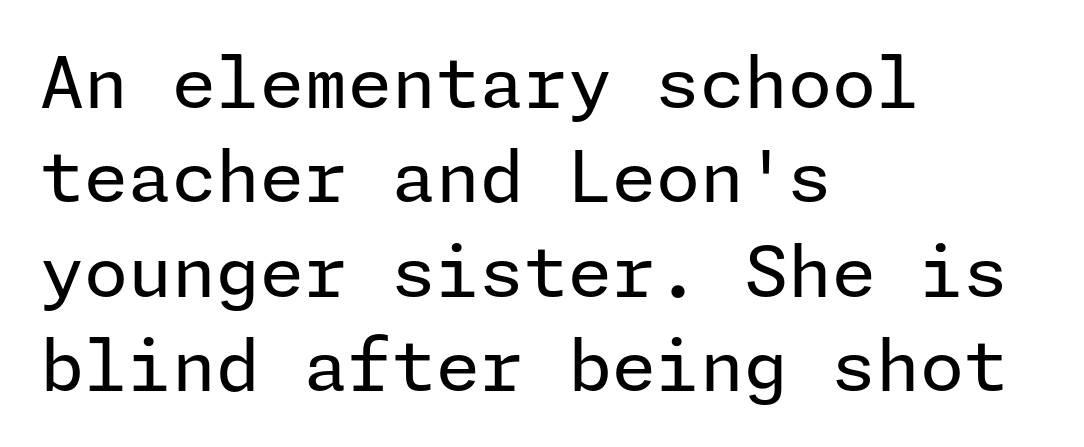
Q: Is the text bold? A: No.
Q: Is the text italic (slanted)? A: No, it is upright.
Q: Is the typeface a serif or a sans-serif typeface? A: Sans-serif.
Q: Is the text underlined? A: No.
Q: How is the paragraph aligned? A: Left-aligned.
Q: Is the spacing between letters normal or unusually wide? A: Normal.
Q: Is the spacing between lines tight, normal or loose? A: Normal.
Q: Width (condensed, normal, or wide)? A: Normal.
Q: Stroke contrast? A: Low.
Q: x-height? A: Medium.
